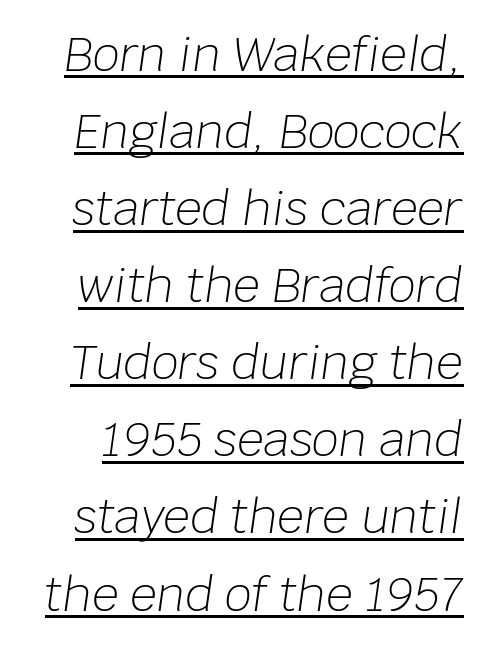
The image shows 47 px light type, italic (leaning right); set normal line spacing (1.64x), normal letter spacing, underlined; low stroke contrast and a large x-height.
